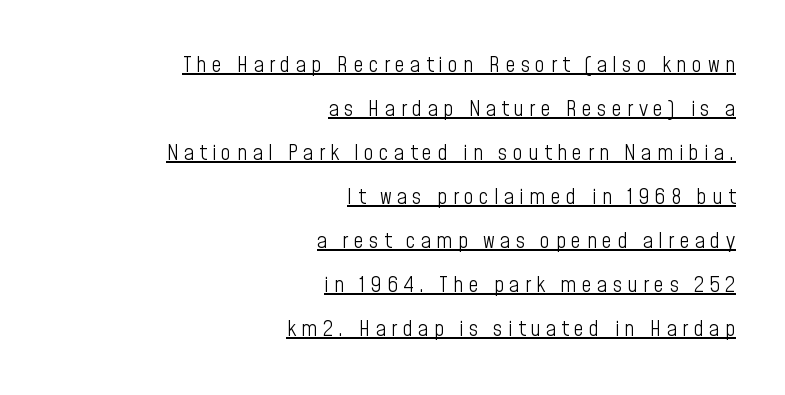
Q: Is the text bold? A: No.
Q: Is the text italic (slanted)? A: No, it is upright.
Q: Is the text underlined? A: Yes.
Q: How is the paragraph aligned? A: Right-aligned.
Q: Is the spacing between letters normal or unusually wide? A: Unusually wide.
Q: Is the spacing between lines tight, normal or loose? A: Loose.
